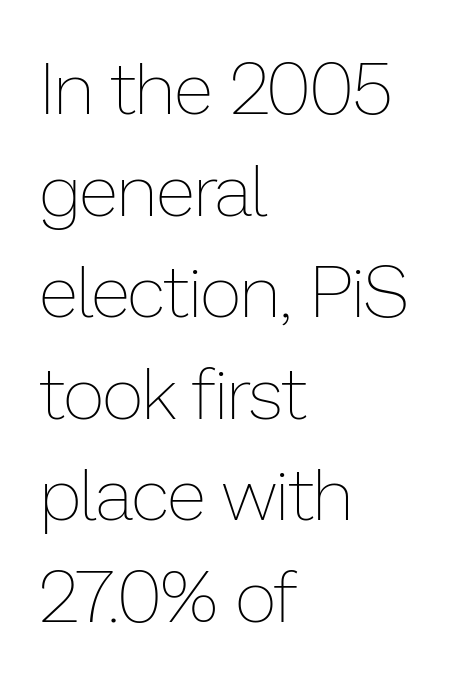
Q: Is the text bold? A: No.
Q: Is the text italic (slanted)? A: No, it is upright.
Q: Is the text underlined? A: No.
Q: How is the paragraph aligned? A: Left-aligned.
Q: Is the spacing between letters normal or unusually wide? A: Normal.
Q: Is the spacing between lines tight, normal or loose? A: Normal.
Q: Width (condensed, normal, or wide)? A: Normal.
Q: Stroke contrast? A: Low.
Q: x-height? A: Medium.
Q: Monospaced? A: No.
